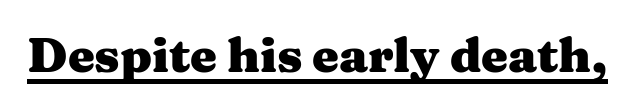
The image shows 48 px heavy, wide serif type, upright; set normal letter spacing, underlined; medium stroke contrast and a medium x-height.
